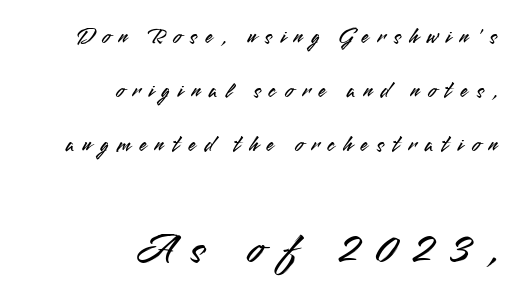
The image shows 44 px sans-serif type; set right-aligned, loose line spacing (2.46x), unusually wide letter spacing (+0.38 em), not underlined; the second (bottom) block is 2.0x larger; medium stroke contrast and a small x-height.
